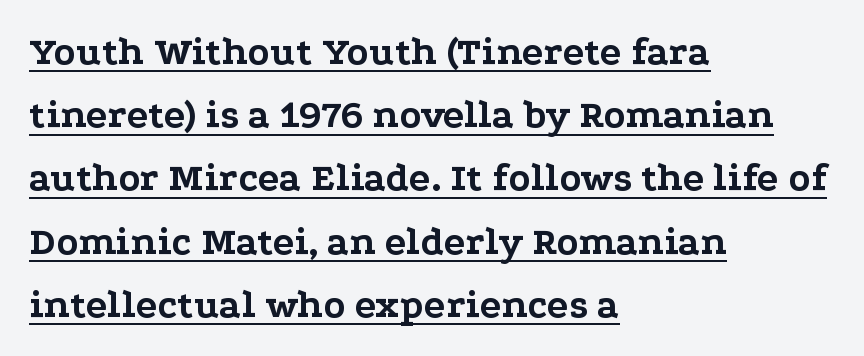
{"serif": "yes", "italic": "no", "bold": "yes", "weight": "bold", "width": "wide", "stroke_contrast": "low", "x_height": "medium", "monospaced": "no", "underline": "yes", "align": "left", "line_spacing": "normal", "line_spacing_ratio": 1.58, "letter_spacing": "normal", "letter_spacing_em": 0.0, "glyph_px": 40}
